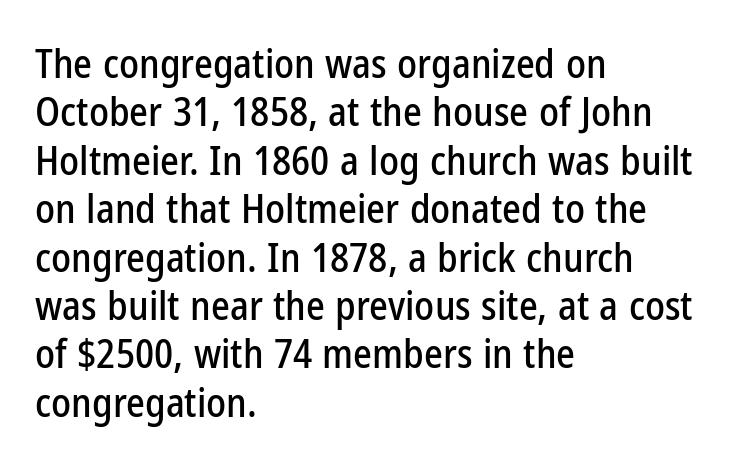
The image shows 40 px condensed sans-serif type, upright; set left-aligned, line spacing 1.21x, normal letter spacing, not underlined; low stroke contrast and a medium x-height.
